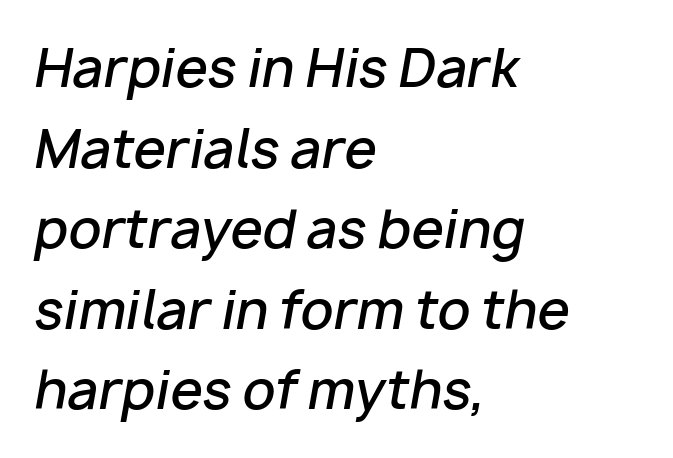
The image shows 52 px semibold type, italic (leaning right); set left-aligned, normal line spacing (1.55x), normal letter spacing, not underlined; low stroke contrast and a medium x-height.
